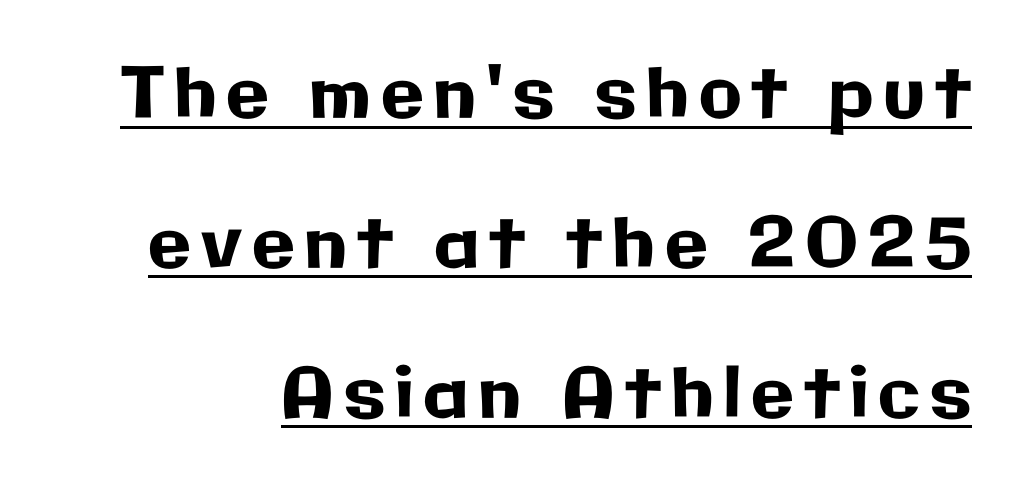
{"serif": "no", "italic": "no", "width": "normal", "stroke_contrast": "low", "x_height": "medium", "monospaced": "no", "underline": "yes", "line_spacing": "loose", "line_spacing_ratio": 2.14, "glyph_px": 70}
